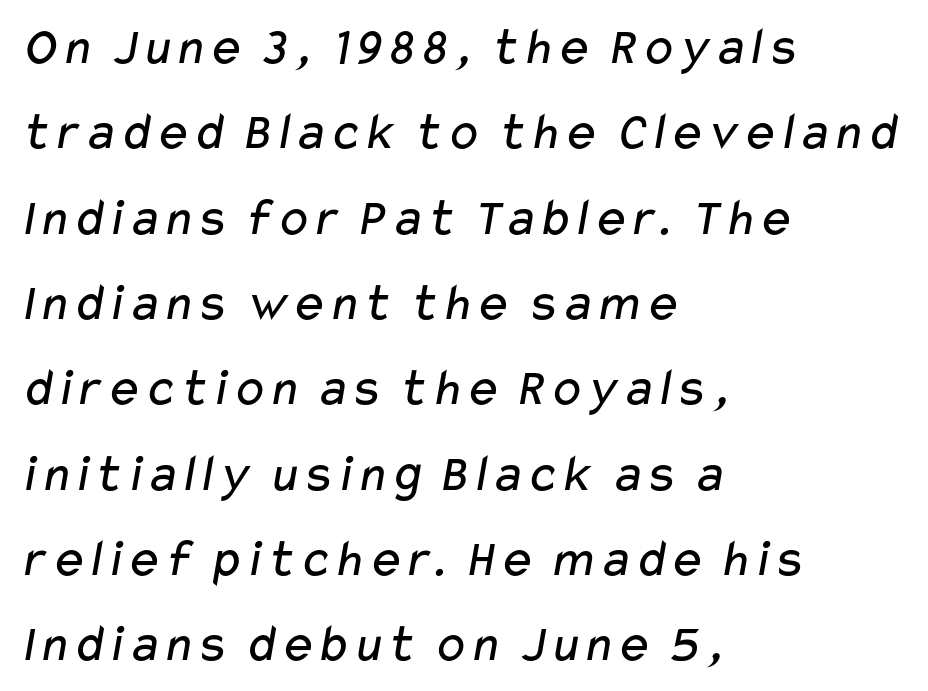
The image shows 54 px regular-weight, wide sans-serif type; set left-aligned, normal line spacing (1.58x), normal letter spacing, not underlined; low stroke contrast and a medium x-height.
